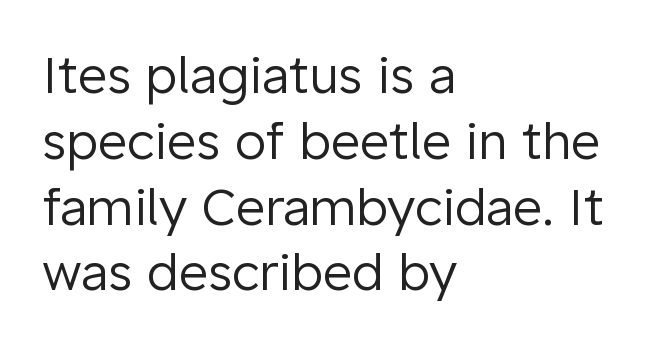
{"serif": "no", "italic": "no", "bold": "no", "weight": "regular", "width": "normal", "stroke_contrast": "low", "x_height": "medium", "monospaced": "no", "underline": "no", "align": "left", "line_spacing": "normal", "line_spacing_ratio": 1.29, "letter_spacing": "normal", "letter_spacing_em": 0.0, "glyph_px": 51}
